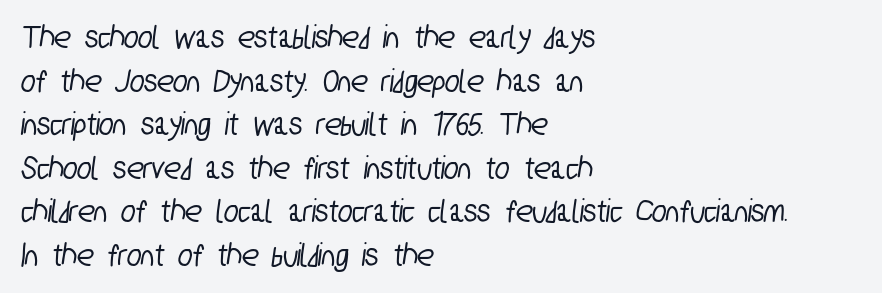
The image shows 34 px condensed sans-serif type; set left-aligned, normal line spacing (1.28x), normal letter spacing, not underlined; low stroke contrast and a medium x-height.
